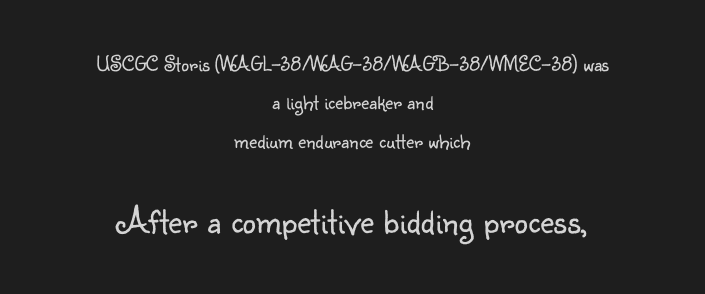
{"serif": "no", "italic": "no", "bold": "no", "weight": "light", "width": "normal", "stroke_contrast": "low", "x_height": "small", "monospaced": "no", "underline": "no", "align": "center", "line_spacing_ratio": 1.75, "letter_spacing": "normal", "letter_spacing_em": 0.0, "larger_block": "second", "size_ratio": 1.73, "glyph_px": 38}
